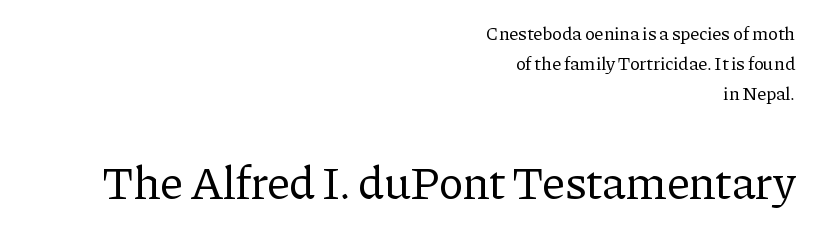
{"serif": "yes", "italic": "no", "bold": "no", "weight": "regular", "width": "normal", "stroke_contrast": "low", "x_height": "medium", "monospaced": "no", "underline": "no", "align": "right", "line_spacing": "normal", "line_spacing_ratio": 1.59, "letter_spacing": "normal", "letter_spacing_em": 0.0, "larger_block": "second", "size_ratio": 2.47, "glyph_px": 47}
